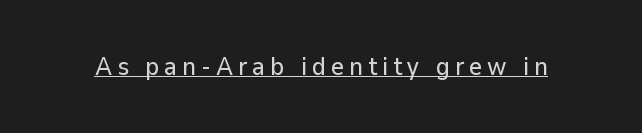
The image shows 25 px text type, upright; set unusually wide letter spacing (+0.2 em), underlined.
